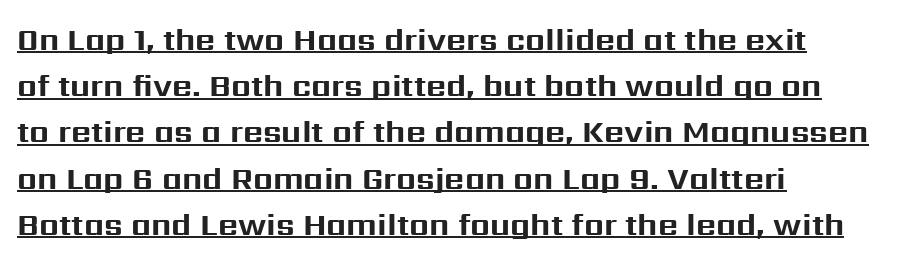
The image shows 31 px bold sans-serif type, upright; set left-aligned, normal line spacing (1.49x), normal letter spacing, underlined; medium stroke contrast and a medium x-height.
